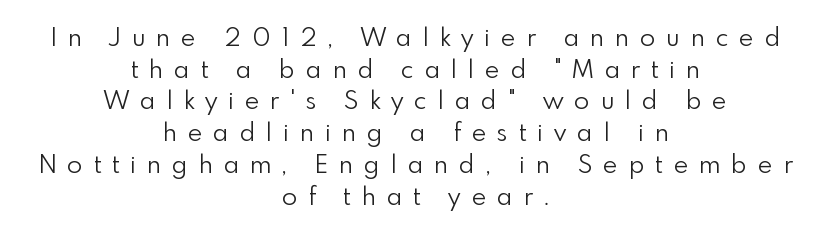
Q: Is the text bold? A: No.
Q: Is the text italic (slanted)? A: No, it is upright.
Q: Is the text underlined? A: No.
Q: How is the paragraph aligned? A: Centered.
Q: Is the spacing between letters normal or unusually wide? A: Unusually wide.
Q: Is the spacing between lines tight, normal or loose? A: Normal.
